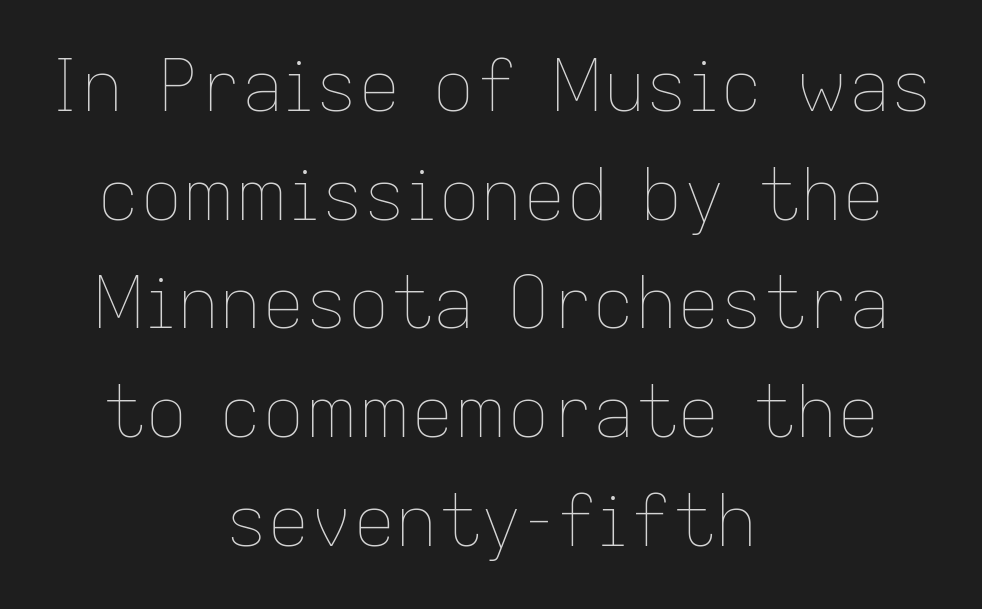
The image shows 71 px thin type, upright; set centered, normal line spacing (1.53x), normal letter spacing, not underlined; low stroke contrast and a medium x-height.
